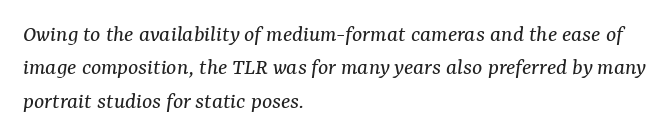
The image shows 24 px text type, italic (leaning right); set left-aligned, normal line spacing (1.39x), normal letter spacing, not underlined.
